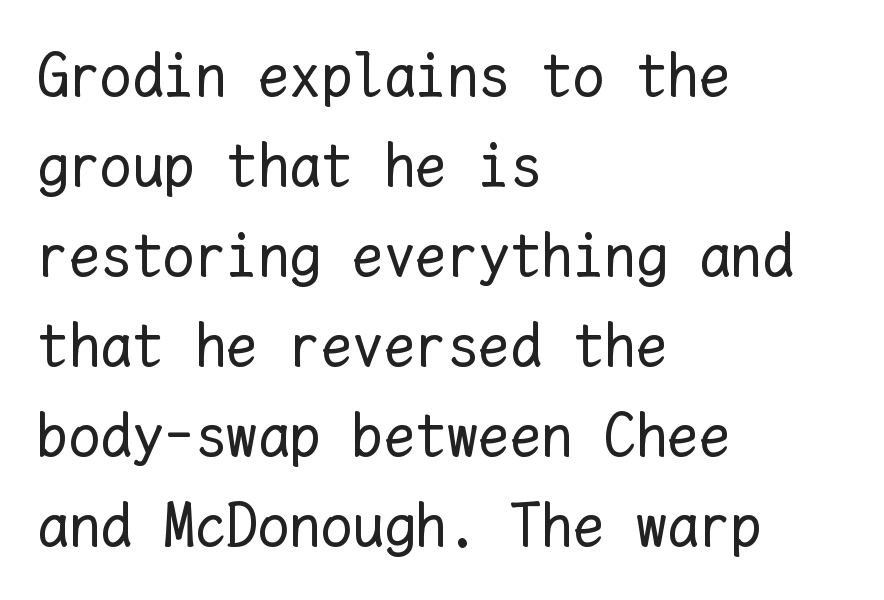
The string is rendered with underlining switched off. These glyphs show unthickened strokes, regular width or finer. A roman cut, with each character standing at attention. Here the designer chose a console-style face with uniform glyph widths. One glance says typical: line gaps are just what's usual. Glyph-to-glyph distance matches everyday printed text.
